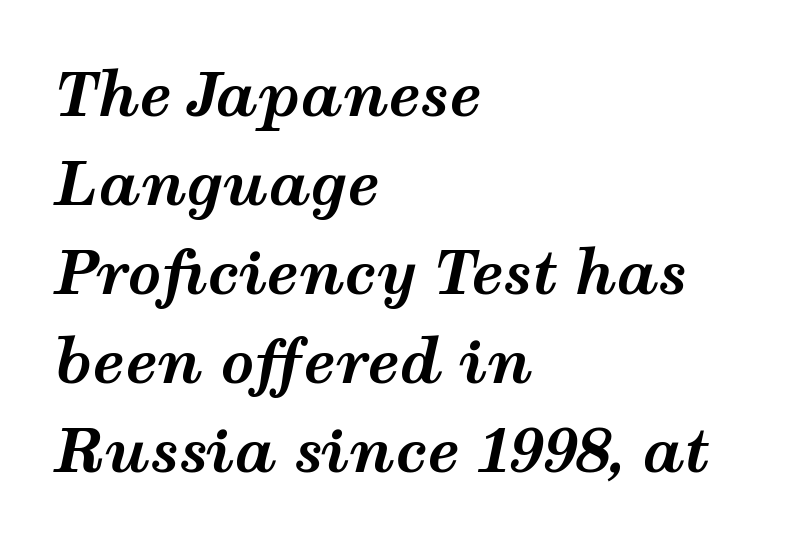
{"italic": "yes", "lean": "right", "slant_degrees": 12, "bold": "yes", "weight": "bold", "width": "wide", "stroke_contrast": "medium", "x_height": "medium", "monospaced": "no", "underline": "no", "align": "left", "line_spacing": "normal", "line_spacing_ratio": 1.51, "letter_spacing": "normal", "letter_spacing_em": 0.0, "glyph_px": 59}
